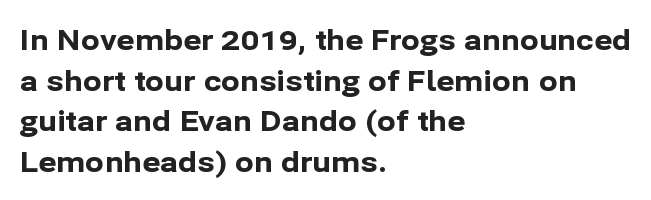
Q: Is the text bold? A: Yes.
Q: Is the text italic (slanted)? A: No, it is upright.
Q: Is the typeface a serif or a sans-serif typeface? A: Sans-serif.
Q: Is the text underlined? A: No.
Q: How is the paragraph aligned? A: Left-aligned.
Q: Is the spacing between letters normal or unusually wide? A: Normal.
Q: Is the spacing between lines tight, normal or loose? A: Normal.
Q: Width (condensed, normal, or wide)? A: Normal.
Q: Stroke contrast? A: Low.
Q: x-height? A: Medium.
Q: Monospaced? A: No.
